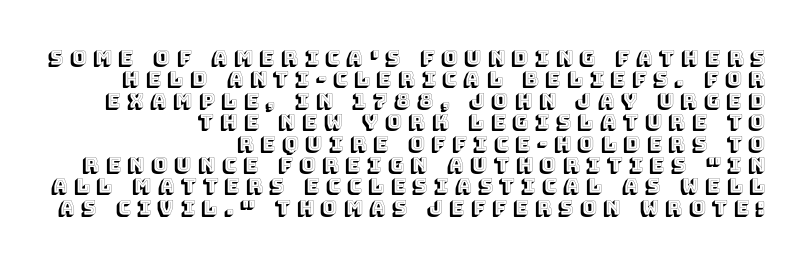
{"italic": "no", "underline": "no", "align": "right", "line_spacing": "tight", "line_spacing_ratio": 1.07, "letter_spacing": "wide", "letter_spacing_em": 0.33, "glyph_px": 20}
